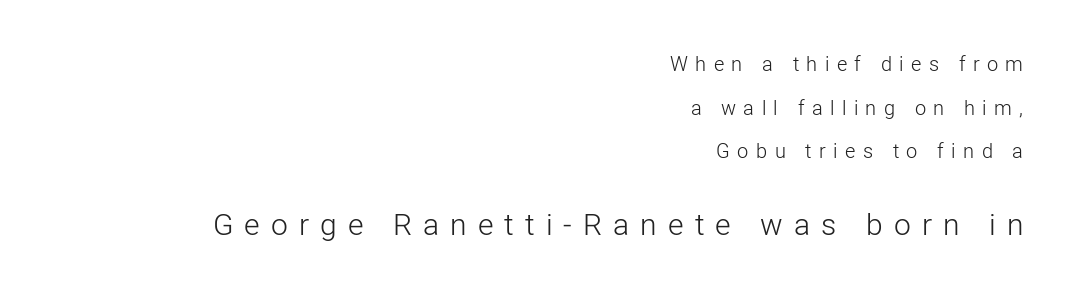
Honestly, the letter spacing is so wide it's the main thing you notice. Is there any slant? The stems are plumb. The later block is typeset at a bigger size than the earlier block. The letters carry no serifs — their stems end cleanly without finishing strokes. Stroke mass is kept to a normal reading level or below. Reading down the block, your eye finds every line finishing at a fixed right position.
